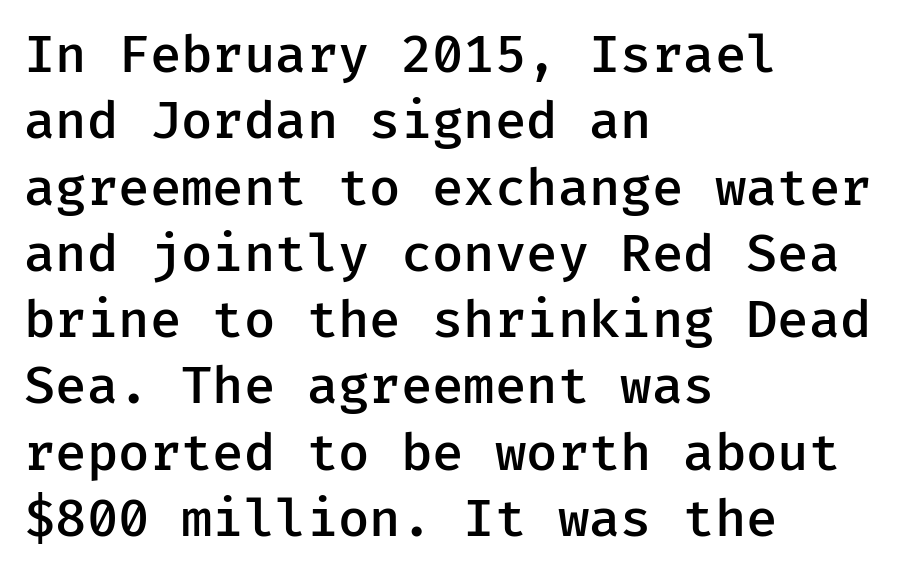
{"serif": "no", "italic": "no", "bold": "semi", "weight": "semibold", "width": "normal", "stroke_contrast": "low", "x_height": "medium", "monospaced": "yes", "underline": "no", "align": "left", "line_spacing": "normal", "line_spacing_ratio": 1.3, "letter_spacing": "normal", "letter_spacing_em": 0.0, "glyph_px": 51}
